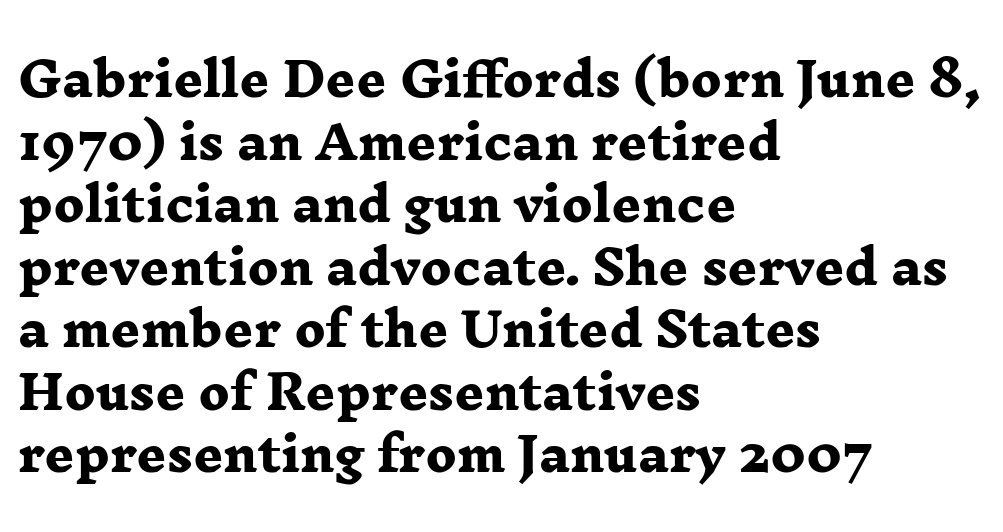
Observe the ordinary spacing: letters are neighbours, not strangers. The type family on display is of the serif kind. In terms of leading, this rendering sits right in the middle. The rendering anchors every line to the left-hand side. Unmarked baselines from the first word to the last. Note the varied advance widths — an 'i' is clearly narrower than an 'm'.
